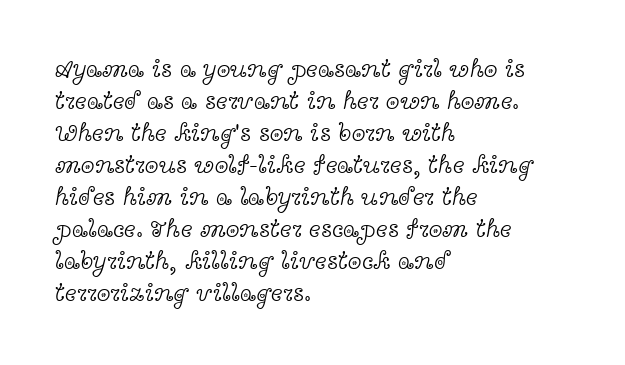
Glance below the letters and you will spot only blank space. The weight tops out at a normal text grade. Teacher's note: observe the even left margin — that is flush-left alignment. Interline gaps are of average width in this sample. In terms of posture, this sample is upright.
